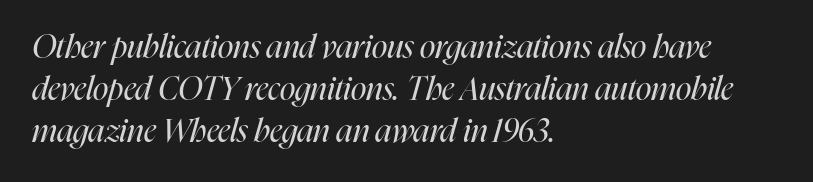
Q: Is the text bold? A: No.
Q: Is the text italic (slanted)? A: Yes, it leans right by about 16 degrees.
Q: Is the text underlined? A: No.
Q: How is the paragraph aligned? A: Left-aligned.
Q: Is the spacing between letters normal or unusually wide? A: Normal.
Q: Is the spacing between lines tight, normal or loose? A: Normal.
Q: Width (condensed, normal, or wide)? A: Condensed.
Q: Stroke contrast? A: High.
Q: x-height? A: Medium.
Q: Monospaced? A: No.
